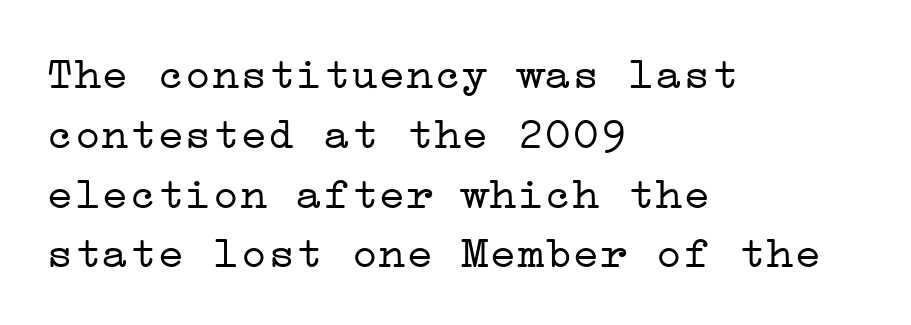
Q: Is the text bold? A: No.
Q: Is the text italic (slanted)? A: No, it is upright.
Q: Is the typeface a serif or a sans-serif typeface? A: Serif.
Q: Is the text underlined? A: No.
Q: How is the paragraph aligned? A: Left-aligned.
Q: Is the spacing between letters normal or unusually wide? A: Normal.
Q: Is the spacing between lines tight, normal or loose? A: Normal.
Q: Width (condensed, normal, or wide)? A: Wide.
Q: Stroke contrast? A: Low.
Q: x-height? A: Medium.
